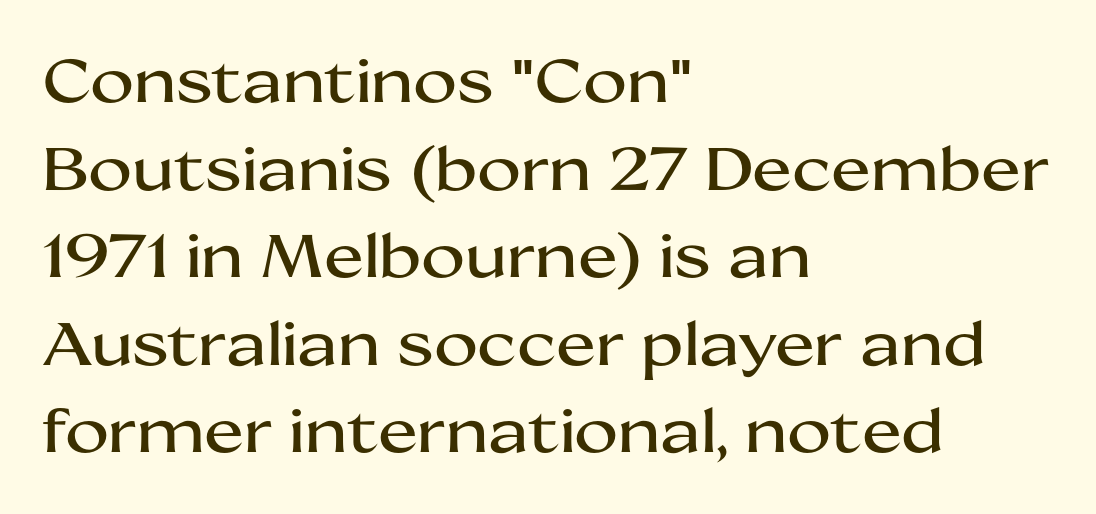
The image shows 60 px wide type, upright; set left-aligned, normal line spacing (1.46x), normal letter spacing, not underlined; medium stroke contrast and a medium x-height.
